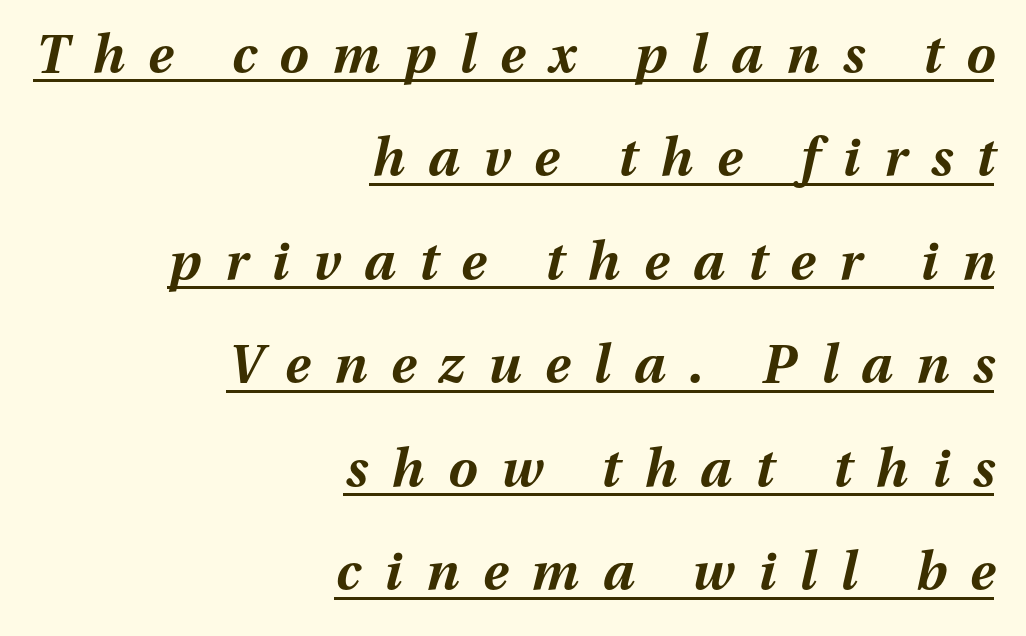
Q: Is the text bold? A: Yes.
Q: Is the text italic (slanted)? A: Yes, it leans right by about 13 degrees.
Q: Is the text underlined? A: Yes.
Q: How is the paragraph aligned? A: Right-aligned.
Q: Is the spacing between letters normal or unusually wide? A: Unusually wide.
Q: Is the spacing between lines tight, normal or loose? A: Loose.
Q: Width (condensed, normal, or wide)? A: Normal.
Q: Stroke contrast? A: Medium.
Q: x-height? A: Medium.
Q: Monospaced? A: No.
